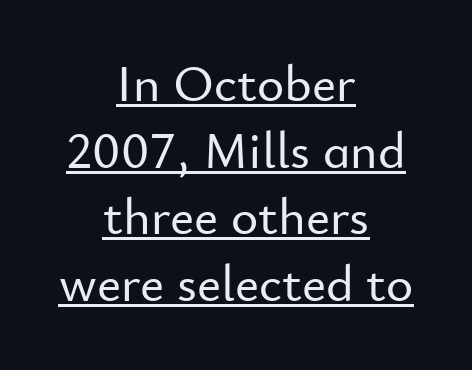
Q: Is the text italic (slanted)? A: No, it is upright.
Q: Is the typeface a serif or a sans-serif typeface? A: Sans-serif.
Q: Is the text underlined? A: Yes.
Q: How is the paragraph aligned? A: Centered.
Q: Is the spacing between letters normal or unusually wide? A: Normal.
Q: Is the spacing between lines tight, normal or loose? A: Normal.
Q: Width (condensed, normal, or wide)? A: Normal.
Q: Stroke contrast? A: Low.
Q: x-height? A: Small.
Q: Monospaced? A: No.
